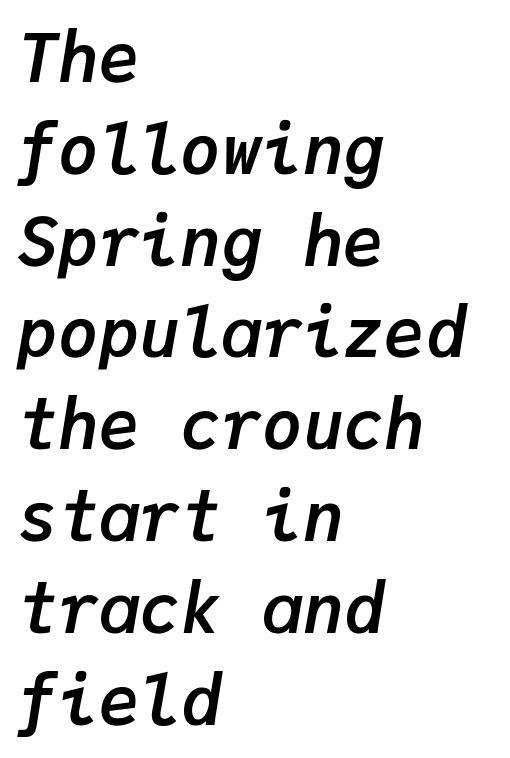
Words appear dense and cohesive because spacing is normal. A student would call this left alignment; a typographer would say flush left, rag right. Has an underline been added? It has not. The passage shown is emphatically bold. Designer's note — italics engaged.
